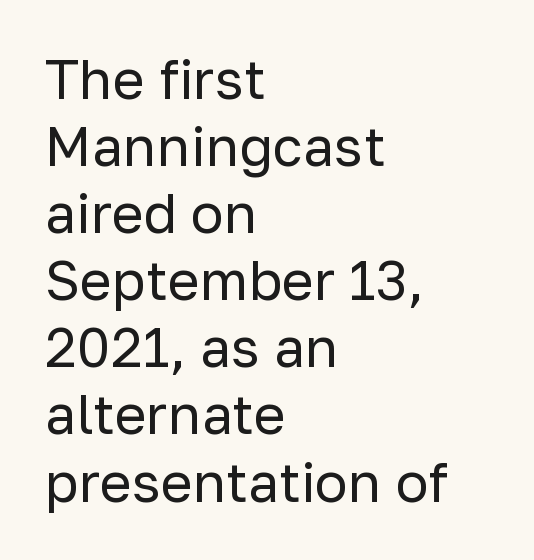
Q: Is the text bold? A: No.
Q: Is the text italic (slanted)? A: No, it is upright.
Q: Is the typeface a serif or a sans-serif typeface? A: Sans-serif.
Q: Is the text underlined? A: No.
Q: How is the paragraph aligned? A: Left-aligned.
Q: Is the spacing between letters normal or unusually wide? A: Normal.
Q: Width (condensed, normal, or wide)? A: Normal.
Q: Stroke contrast? A: Low.
Q: x-height? A: Medium.
Q: Monospaced? A: No.
